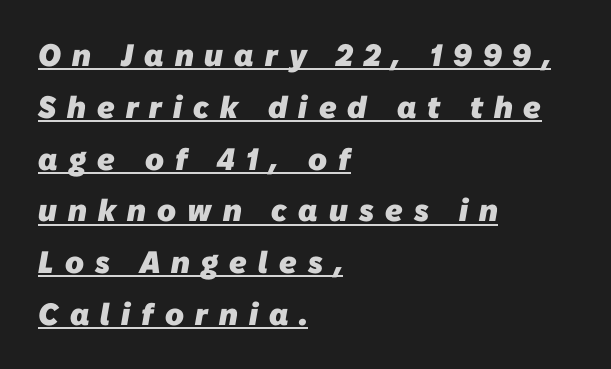
The passage is arranged the way most books set body copy — flush left. Do the characters align in a grid? No, the font is proportional. The horizontal fit of the characters is loose and conspicuously gappy. The letters carry no serifs — their stems end cleanly without finishing strokes. On the weight axis this lands at bold, roughly 700. Glance below the letters and you will spot a drawn line.
